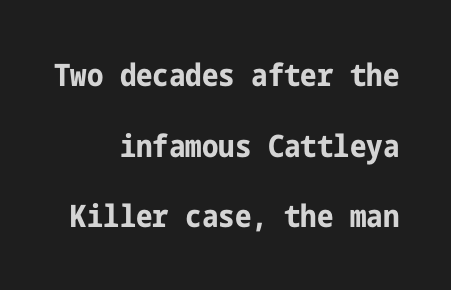
{"serif": "no", "italic": "no", "bold": "yes", "weight": "bold", "width": "condensed", "stroke_contrast": "low", "x_height": "medium", "underline": "no", "align": "right", "line_spacing": "loose", "line_spacing_ratio": 2.28, "letter_spacing": "normal", "letter_spacing_em": 0.0, "glyph_px": 31}
